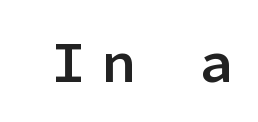
{"serif": "no", "italic": "no", "bold": "semi", "weight": "semibold", "width": "normal", "stroke_contrast": "low", "x_height": "medium", "monospaced": "yes", "underline": "no", "letter_spacing": "wide", "letter_spacing_em": 0.25, "glyph_px": 58}
